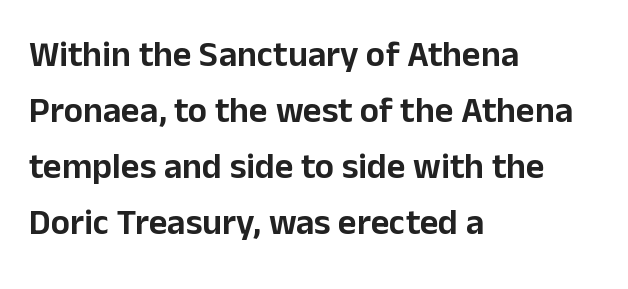
The specimen omits any rule beneath the text block's lines. Standard letterfit; no display-style spreading of the glyphs. Unlike italic type, these characters show no tilt at all. A typesetter would call this proportional, since set widths differ per character. Rows of type keep a routine distance in the vertical direction. Is the block centered? No — it sits flush against the left margin.
